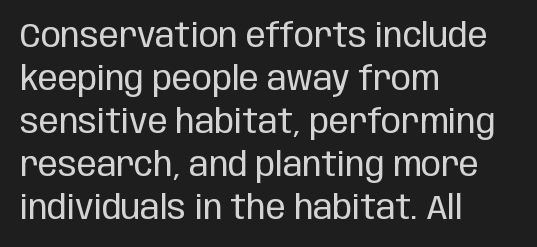
Q: Is the text bold? A: No.
Q: Is the text italic (slanted)? A: No, it is upright.
Q: Is the typeface a serif or a sans-serif typeface? A: Sans-serif.
Q: Is the text underlined? A: No.
Q: How is the paragraph aligned? A: Left-aligned.
Q: Is the spacing between letters normal or unusually wide? A: Normal.
Q: Is the spacing between lines tight, normal or loose? A: Normal.
Q: Width (condensed, normal, or wide)? A: Condensed.
Q: Stroke contrast? A: Low.
Q: x-height? A: Large.
Q: Monospaced? A: No.
